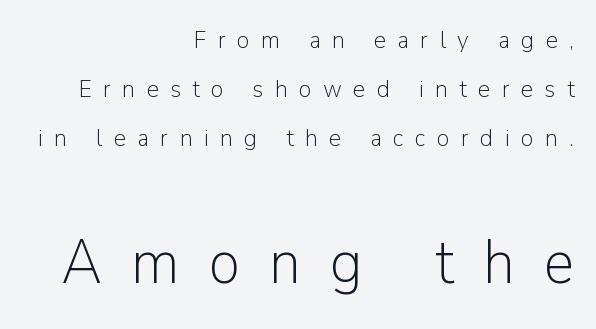
The image shows 63 px light sans-serif type, upright; set right-aligned, loose line spacing (1.96x), unusually wide letter spacing (+0.46 em), not underlined; the second (bottom) block is 2.52x larger; low stroke contrast and a medium x-height.
